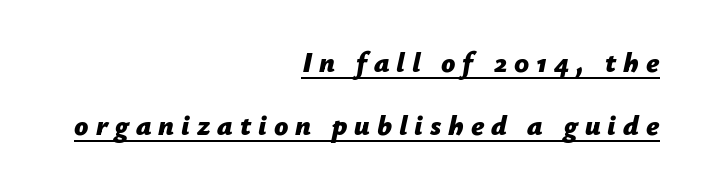
The image shows 28 px bold type, italic (leaning right); set right-aligned, loose line spacing (2.26x), unusually wide letter spacing (+0.25 em), underlined; low stroke contrast and a medium x-height.
